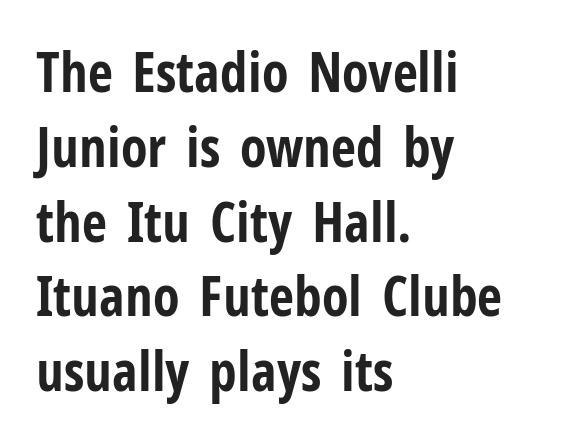
Q: Is the text bold? A: Yes.
Q: Is the text italic (slanted)? A: No, it is upright.
Q: Is the typeface a serif or a sans-serif typeface? A: Sans-serif.
Q: Is the text underlined? A: No.
Q: How is the paragraph aligned? A: Left-aligned.
Q: Is the spacing between letters normal or unusually wide? A: Normal.
Q: Is the spacing between lines tight, normal or loose? A: Normal.
Q: Width (condensed, normal, or wide)? A: Condensed.
Q: Stroke contrast? A: Low.
Q: x-height? A: Medium.
Q: Monospaced? A: No.
